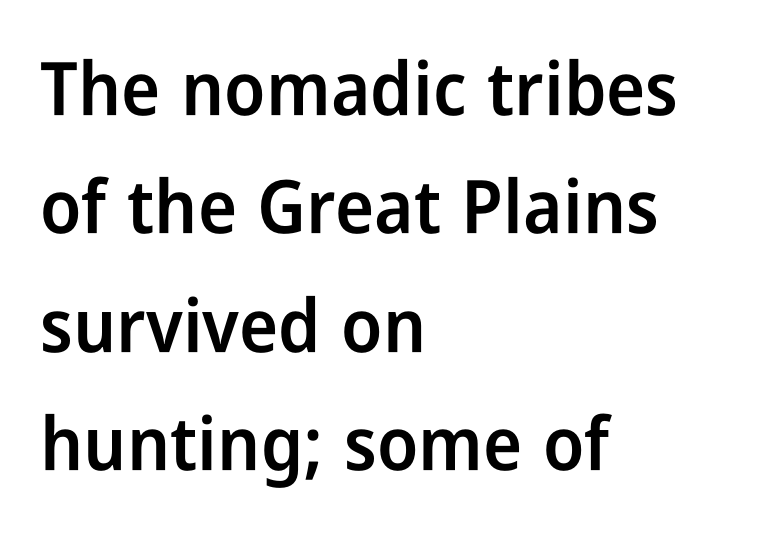
{"serif": "no", "italic": "no", "bold": "semi", "weight": "semibold", "width": "condensed", "stroke_contrast": "low", "x_height": "medium", "monospaced": "no", "underline": "no", "align": "left", "line_spacing": "normal", "line_spacing_ratio": 1.6, "letter_spacing": "normal", "letter_spacing_em": 0.0, "glyph_px": 74}
